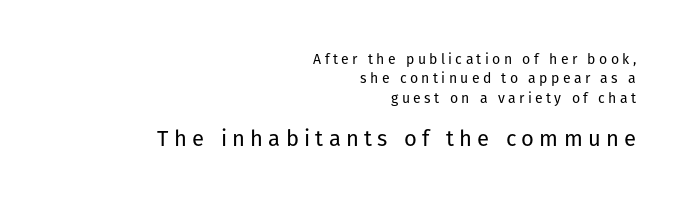
Q: Is the text bold? A: No.
Q: Is the text italic (slanted)? A: No, it is upright.
Q: Is the text underlined? A: No.
Q: How is the paragraph aligned? A: Right-aligned.
Q: Is the spacing between letters normal or unusually wide? A: Unusually wide.
Q: Is the spacing between lines tight, normal or loose? A: Normal.
Q: Which block of text is set in a larger size, the first (top) or the second (bottom)? A: The second (bottom) one.
